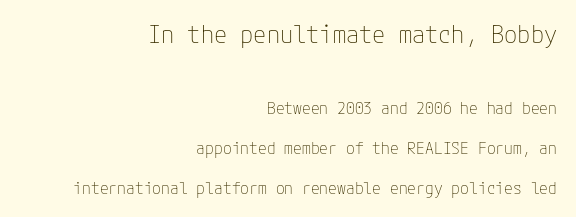
Interline gaps are noticeably wide in this sample. The axis of the letterforms is exactly vertical. In this sample the first text group is rendered at the bigger scale. The weight tops out at a normal text grade. Inter-character spacing is left at the font's built-in metrics.
